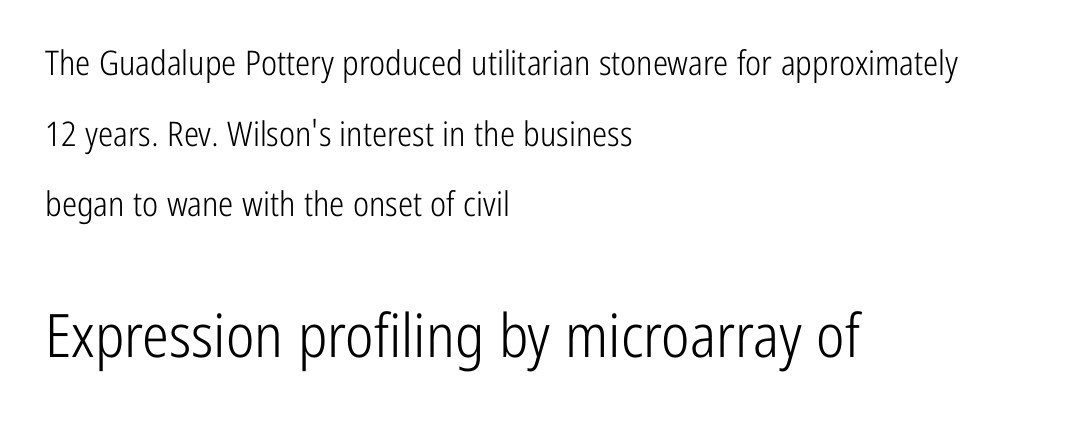
Quick note: interline space is abundant. In this sample the second text group is rendered at the bigger scale. Classification — sans serif. This sample has the flowing, uneven cadence of proportional lettering. Leftover space on each line is placed entirely after the last word.
